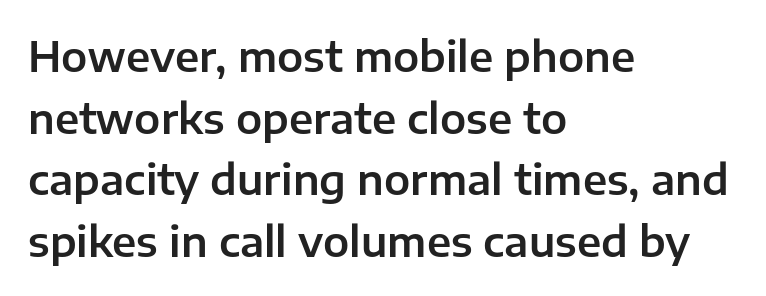
{"serif": "no", "italic": "no", "width": "normal", "stroke_contrast": "low", "x_height": "medium", "monospaced": "no", "underline": "no", "align": "left", "line_spacing": "normal", "line_spacing_ratio": 1.47, "letter_spacing": "normal", "letter_spacing_em": 0.0, "glyph_px": 42}
